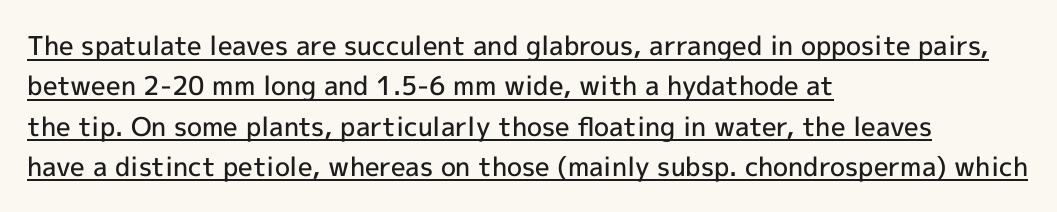
When letters stand straight like this, we call the style roman or upright. Compared with a centered layout, this one pins lines to the left instead. Reading down the column, the eye jumps a familiar distance to each next line. The passage shown has conventional tracking throughout.
